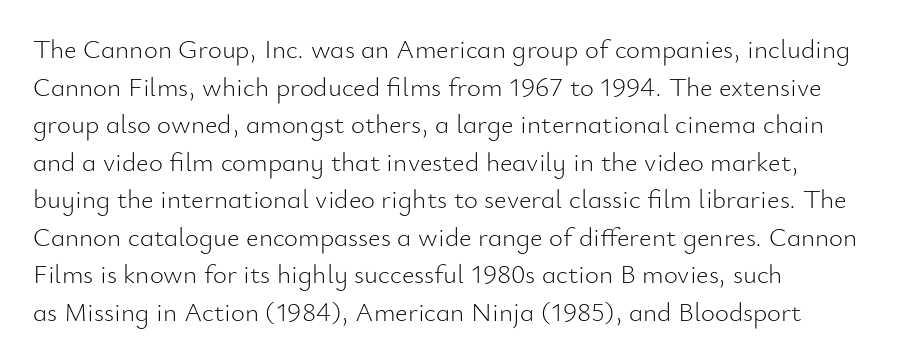
Notice how the stems are strictly vertical — no italics here. A bare baseline throughout the passage. Inter-character spacing is left at the font's built-in metrics. Vertical spacing — default. The ragged edge is on the right, which tells us the setting is flush left. The font sits on the lighter half of the weight spectrum, regular included.
